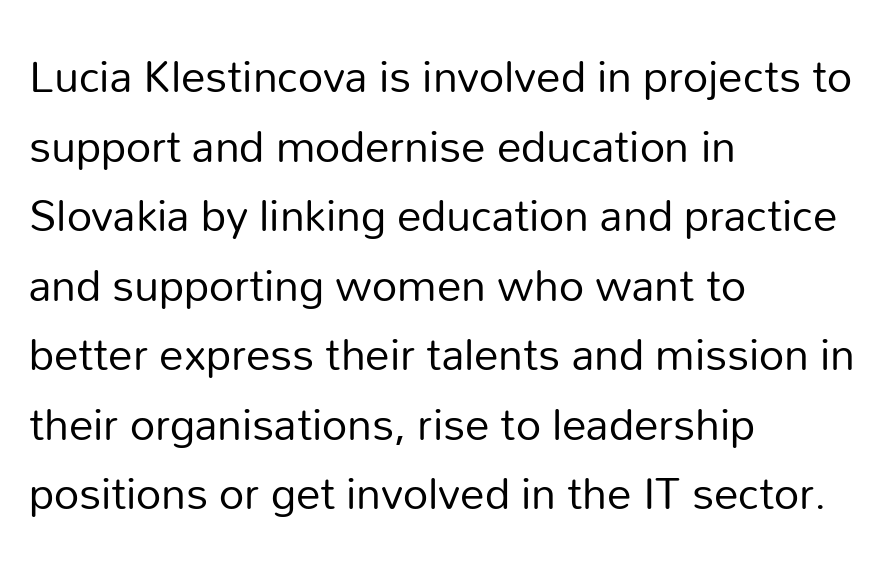
The strokes are not fattened; the text isn't bold. The rows are spaced the way most documents space them. Glyph-to-glyph distance matches everyday printed text. Does the copy run flush right? No — it runs flush left. I'd call this a sans setting — the letters go barefoot. Think of a printed novel: that variable character pitch is what you see here.
